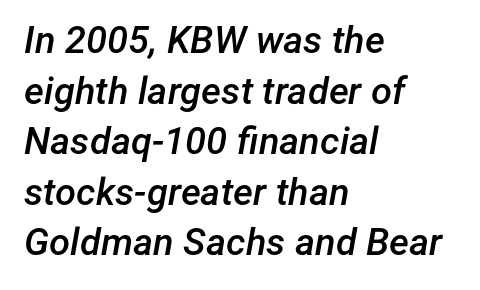
If you drew a line through each stem, it would be angled. Students, observe: this is what conventionally led text looks like. The setting favours the left margin, as ordinary paragraphs usually do. Do the characters align in a grid? No, the font is proportional.
